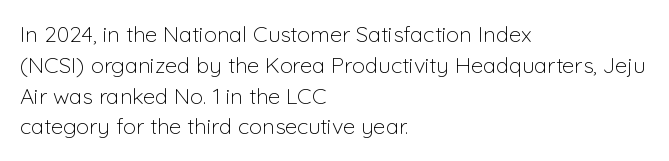
Q: Is the text bold? A: No.
Q: Is the text italic (slanted)? A: No, it is upright.
Q: Is the text underlined? A: No.
Q: How is the paragraph aligned? A: Left-aligned.
Q: Is the spacing between letters normal or unusually wide? A: Normal.
Q: Is the spacing between lines tight, normal or loose? A: Normal.
